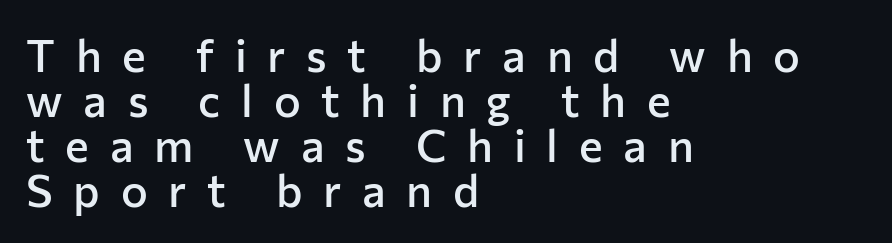
{"serif": "no", "italic": "no", "bold": "semi", "weight": "semibold", "width": "normal", "stroke_contrast": "low", "x_height": "medium", "monospaced": "no", "underline": "no", "align": "left", "line_spacing": "tight", "line_spacing_ratio": 1.0, "letter_spacing": "wide", "letter_spacing_em": 0.46, "glyph_px": 45}
